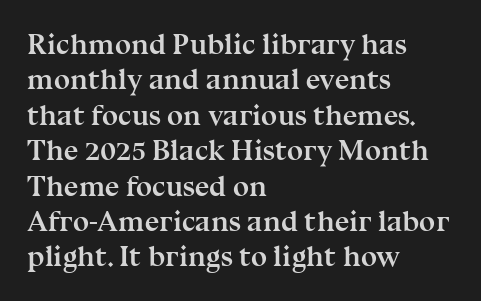
Q: Is the text bold? A: Yes.
Q: Is the text italic (slanted)? A: No, it is upright.
Q: Is the typeface a serif or a sans-serif typeface? A: Serif.
Q: Is the text underlined? A: No.
Q: How is the paragraph aligned? A: Left-aligned.
Q: Is the spacing between letters normal or unusually wide? A: Normal.
Q: Width (condensed, normal, or wide)? A: Normal.
Q: Stroke contrast? A: Medium.
Q: x-height? A: Medium.
Q: Monospaced? A: No.
